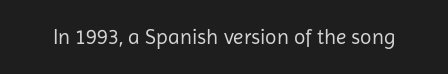
The passage shown is not underscored anywhere. The font's upright variant was chosen for this text. Stems here are at most as thick as an everyday book face. Observe the ordinary spacing: letters are neighbours, not strangers.
